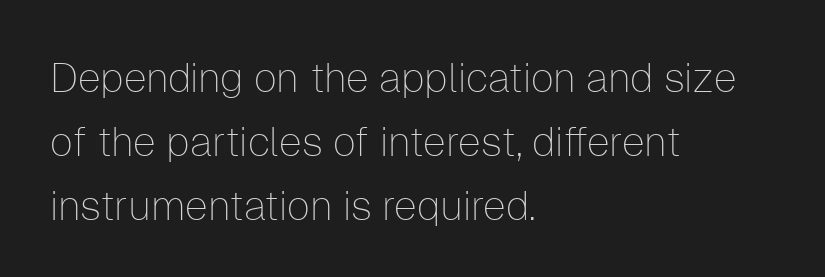
{"serif": "no", "italic": "no", "bold": "no", "weight": "thin", "width": "normal", "stroke_contrast": "low", "x_height": "medium", "monospaced": "no", "underline": "no", "align": "left", "line_spacing": "normal", "line_spacing_ratio": 1.56, "letter_spacing": "normal", "letter_spacing_em": 0.0, "glyph_px": 41}
